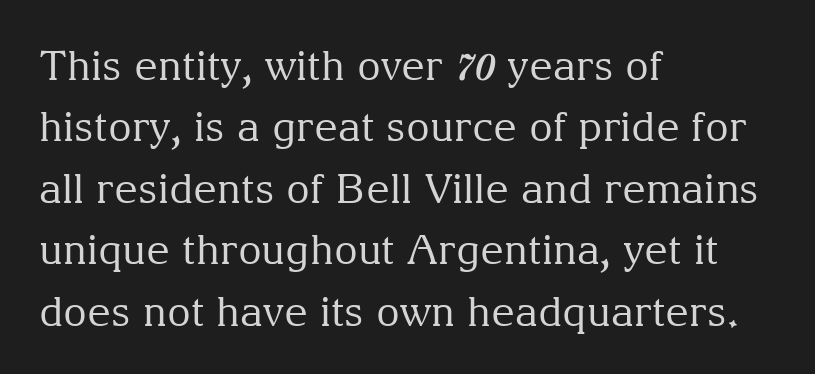
{"serif": "yes", "italic": "no", "bold": "no", "weight": "regular", "width": "normal", "stroke_contrast": "medium", "x_height": "medium", "monospaced": "no", "underline": "no", "align": "left", "line_spacing": "normal", "line_spacing_ratio": 1.5, "letter_spacing": "normal", "letter_spacing_em": 0.0, "glyph_px": 41}
